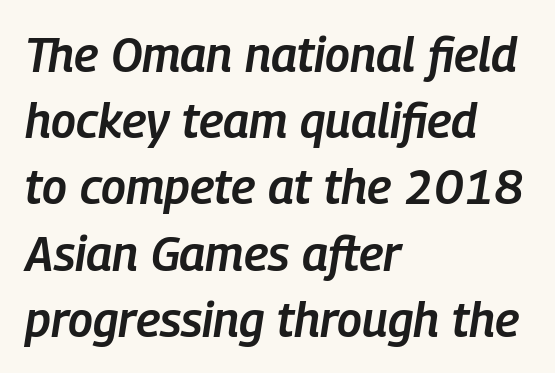
Q: Is the text bold? A: Semi-bold.
Q: Is the text italic (slanted)? A: Yes, it leans right by about 9 degrees.
Q: Is the text underlined? A: No.
Q: How is the paragraph aligned? A: Left-aligned.
Q: Is the spacing between letters normal or unusually wide? A: Normal.
Q: Is the spacing between lines tight, normal or loose? A: Normal.
Q: Width (condensed, normal, or wide)? A: Condensed.
Q: Stroke contrast? A: Low.
Q: x-height? A: Medium.
Q: Monospaced? A: No.
